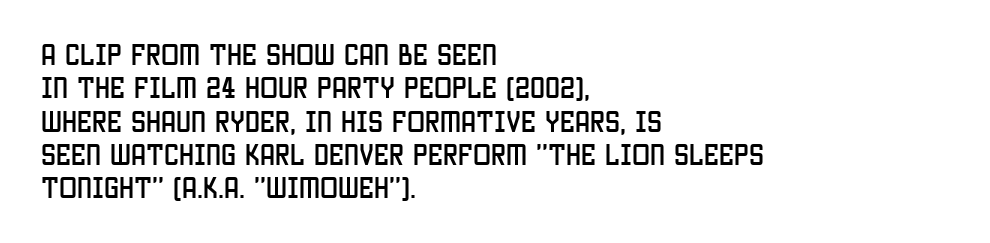
{"italic": "no", "underline": "no", "align": "left", "line_spacing": "normal", "line_spacing_ratio": 1.39, "letter_spacing": "normal", "letter_spacing_em": 0.0, "glyph_px": 24}
